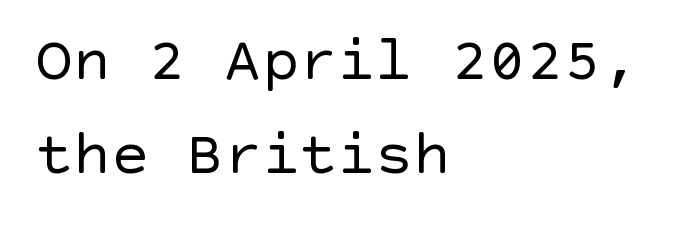
Q: Is the text bold? A: No.
Q: Is the text italic (slanted)? A: No, it is upright.
Q: Is the typeface a serif or a sans-serif typeface? A: Sans-serif.
Q: Is the text underlined? A: No.
Q: How is the paragraph aligned? A: Left-aligned.
Q: Is the spacing between letters normal or unusually wide? A: Normal.
Q: Is the spacing between lines tight, normal or loose? A: Normal.
Q: Width (condensed, normal, or wide)? A: Normal.
Q: x-height? A: Large.
